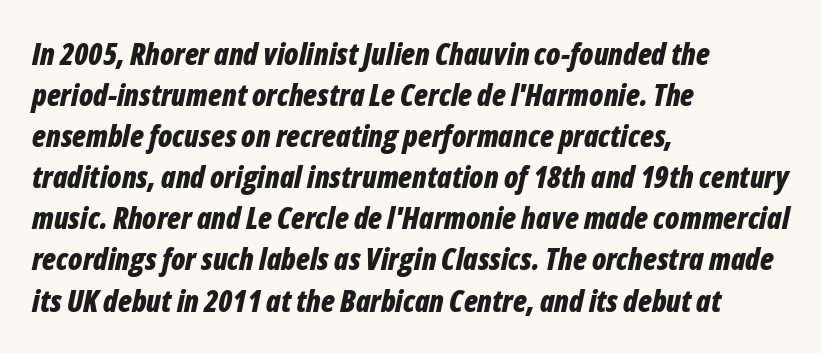
Q: Is the text bold? A: Yes.
Q: Is the text italic (slanted)? A: Yes, it leans right by about 12 degrees.
Q: Is the text underlined? A: No.
Q: How is the paragraph aligned? A: Left-aligned.
Q: Is the spacing between letters normal or unusually wide? A: Normal.
Q: Is the spacing between lines tight, normal or loose? A: Normal.
Q: Width (condensed, normal, or wide)? A: Condensed.
Q: Stroke contrast? A: Low.
Q: x-height? A: Medium.
Q: Monospaced? A: No.
